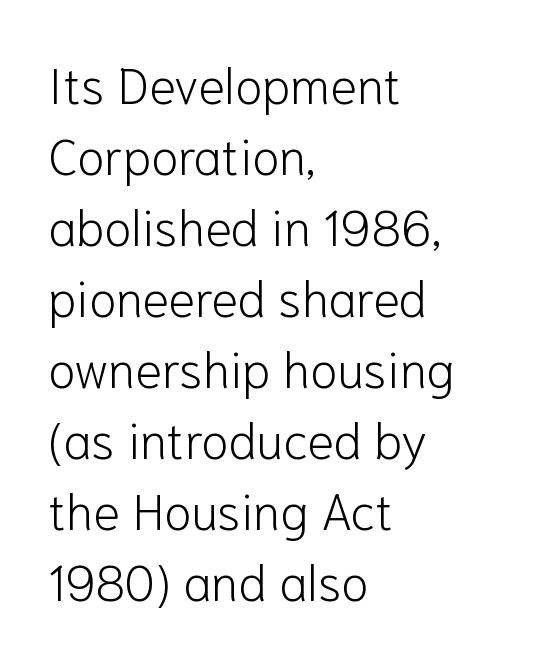
The image shows 50 px light sans-serif type, upright; set left-aligned, normal line spacing (1.42x), normal letter spacing, not underlined; low stroke contrast and a medium x-height.
